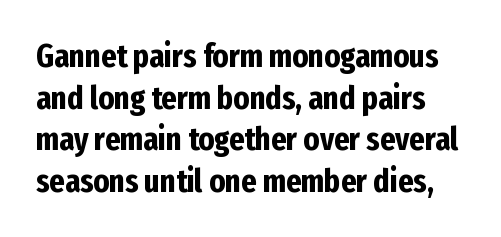
The image shows 33 px bold, condensed sans-serif type, upright; set normal line spacing (1.26x), normal letter spacing, not underlined; low stroke contrast and a medium x-height.
